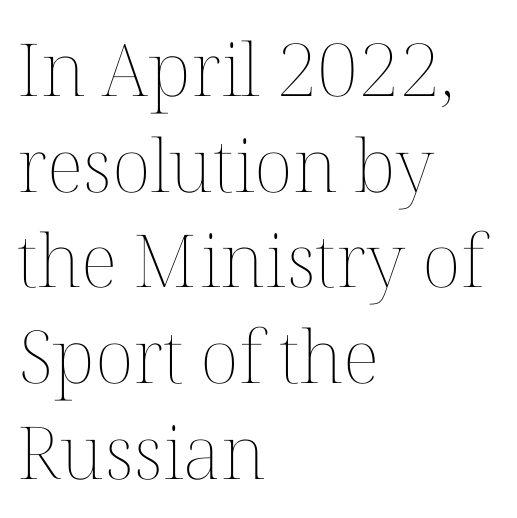
The image shows 73 px thin type, upright; set left-aligned, normal line spacing (1.31x), normal letter spacing, not underlined; medium stroke contrast and a medium x-height.
